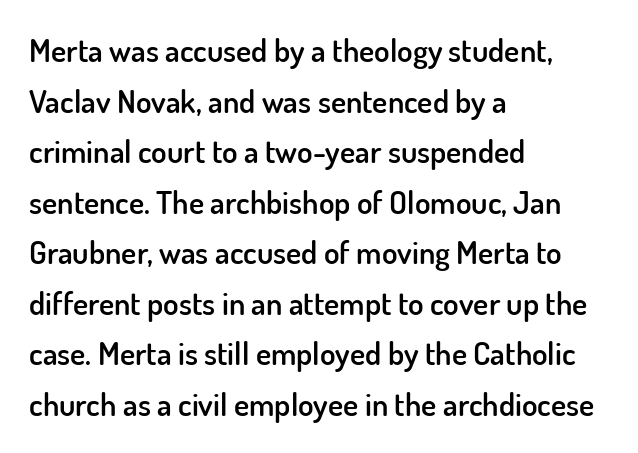
The image shows 32 px semibold sans-serif type, upright; set left-aligned, normal line spacing (1.58x), normal letter spacing, not underlined; low stroke contrast and a small x-height.
